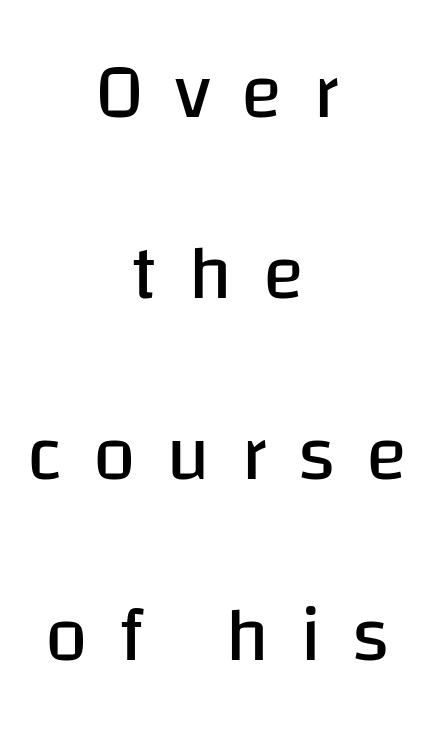
The rendering inserts visible extra space after every character. Is there much room between lines? Yes — plenty of vertical air separates them. Looks like regular typesetting: each glyph gets only the width it needs. Classification — sans serif. Caption: multi-line text, centered on the measure.
